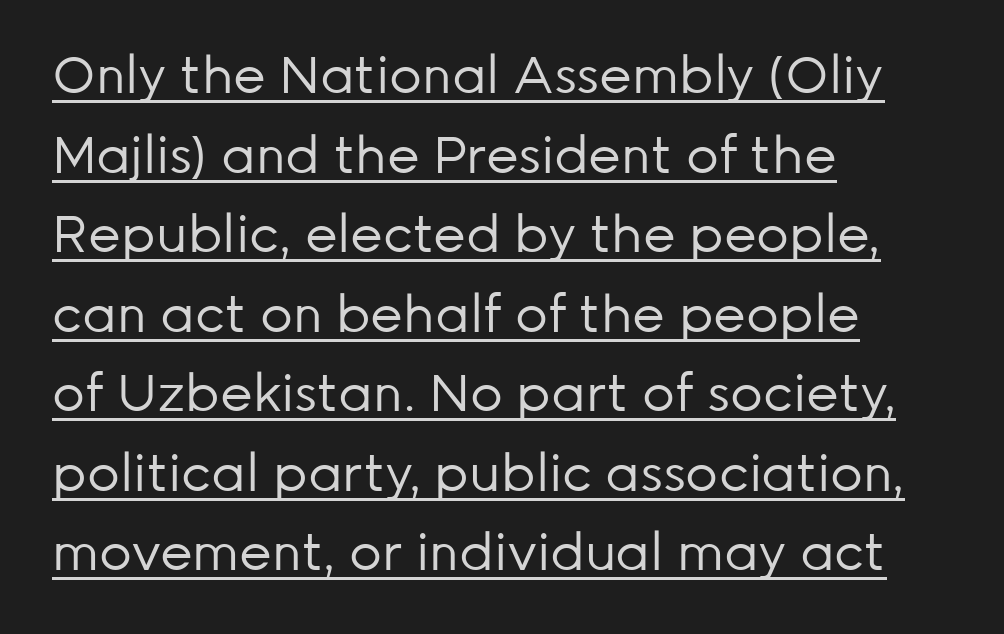
Q: Is the text bold? A: No.
Q: Is the text italic (slanted)? A: No, it is upright.
Q: Is the typeface a serif or a sans-serif typeface? A: Sans-serif.
Q: Is the text underlined? A: Yes.
Q: How is the paragraph aligned? A: Left-aligned.
Q: Is the spacing between letters normal or unusually wide? A: Normal.
Q: Is the spacing between lines tight, normal or loose? A: Normal.
Q: Width (condensed, normal, or wide)? A: Normal.
Q: Stroke contrast? A: Low.
Q: x-height? A: Medium.
Q: Monospaced? A: No.
